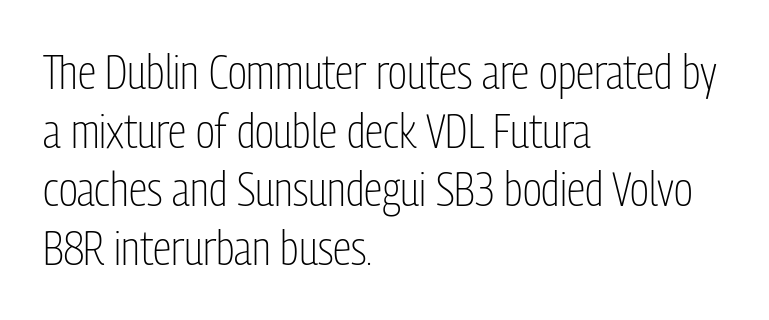
Q: Is the text bold? A: No.
Q: Is the text italic (slanted)? A: No, it is upright.
Q: Is the typeface a serif or a sans-serif typeface? A: Sans-serif.
Q: Is the text underlined? A: No.
Q: How is the paragraph aligned? A: Left-aligned.
Q: Is the spacing between letters normal or unusually wide? A: Normal.
Q: Is the spacing between lines tight, normal or loose? A: Normal.
Q: Width (condensed, normal, or wide)? A: Condensed.
Q: Stroke contrast? A: Low.
Q: x-height? A: Medium.
Q: Monospaced? A: No.
